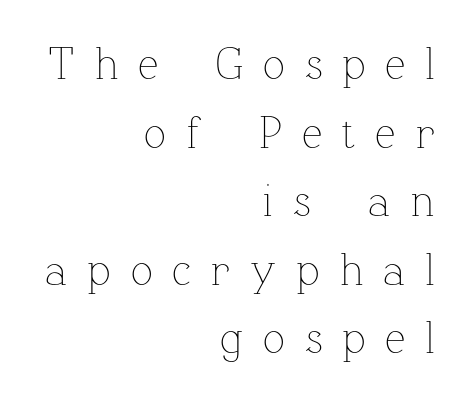
You could not count columns in this text — the font is proportionally spaced. A roman cut, with each character standing at attention. Letter spacing: wide. The characters are drawn with everyday or finer stroke widths.
